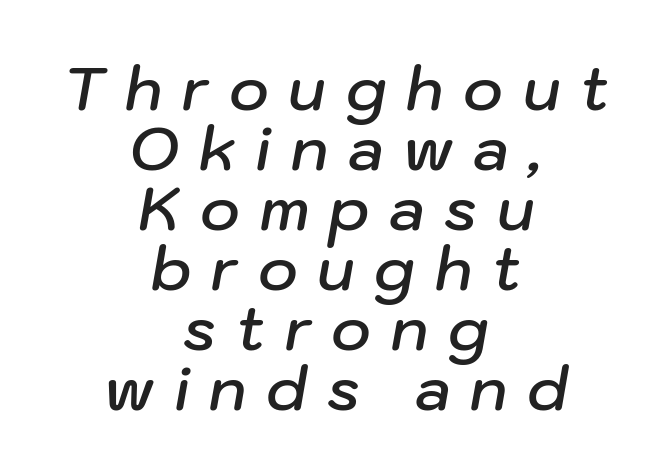
Q: Is the text bold? A: Semi-bold.
Q: Is the text italic (slanted)? A: Yes, it leans right by about 10 degrees.
Q: Is the text underlined? A: No.
Q: How is the paragraph aligned? A: Centered.
Q: Is the spacing between letters normal or unusually wide? A: Unusually wide.
Q: Is the spacing between lines tight, normal or loose? A: Tight.
Q: Width (condensed, normal, or wide)? A: Normal.
Q: Stroke contrast? A: Low.
Q: x-height? A: Medium.
Q: Monospaced? A: No.
